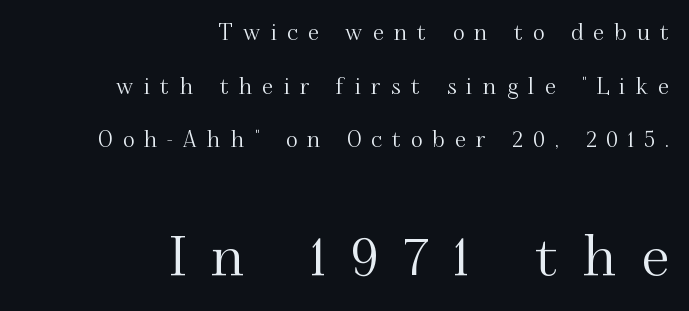
Q: Is the text italic (slanted)? A: No, it is upright.
Q: Is the typeface a serif or a sans-serif typeface? A: Serif.
Q: Is the text underlined? A: No.
Q: How is the paragraph aligned? A: Right-aligned.
Q: Is the spacing between letters normal or unusually wide? A: Unusually wide.
Q: Is the spacing between lines tight, normal or loose? A: Loose.
Q: Which block of text is set in a larger size, the first (top) or the second (bottom)? A: The second (bottom) one.
Q: Width (condensed, normal, or wide)? A: Normal.
Q: Stroke contrast? A: Medium.
Q: x-height? A: Small.
Q: Monospaced? A: No.
